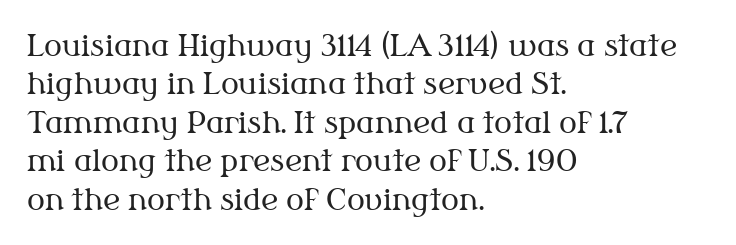
{"serif": "yes", "italic": "no", "bold": "no", "weight": "regular", "width": "normal", "stroke_contrast": "medium", "x_height": "medium", "monospaced": "no", "underline": "no", "align": "left", "line_spacing": "normal", "line_spacing_ratio": 1.28, "letter_spacing": "normal", "letter_spacing_em": 0.0, "glyph_px": 30}
